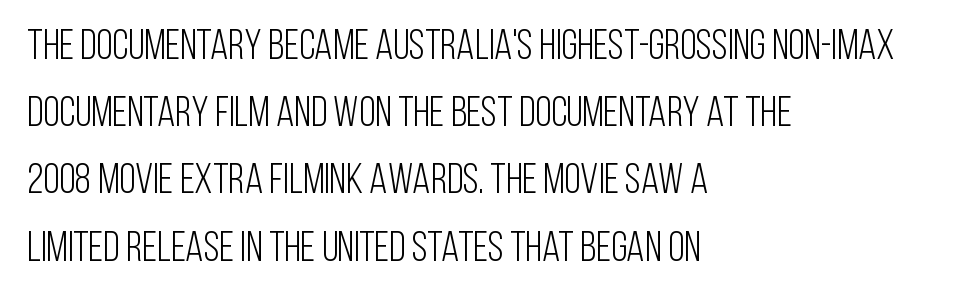
{"serif": "no", "italic": "no", "bold": "no", "weight": "light", "width": "condensed", "stroke_contrast": "low", "x_height": "large", "monospaced": "no", "underline": "no", "align": "left", "line_spacing": "normal", "line_spacing_ratio": 1.6, "letter_spacing": "normal", "letter_spacing_em": 0.0, "glyph_px": 42}
